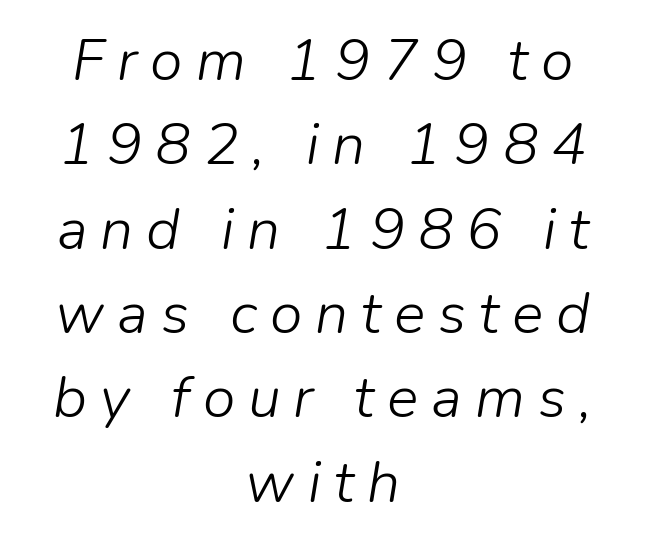
How would I describe the line gaps? Plain and ordinary. A light-to-regular cut is what we see here. Horizontally, the lines are justified to the midpoint only. You can tell it's italic because the verticals aren't actually vertical. You could not count columns in this text — the font is proportionally spaced. Loose tracking; the words dissolve into strings of separated letters.
